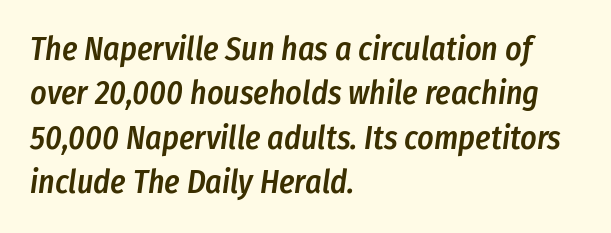
{"italic": "yes", "lean": "right", "slant_degrees": 8, "bold": "semi", "weight": "semibold", "width": "condensed", "stroke_contrast": "low", "x_height": "medium", "monospaced": "no", "underline": "no", "align": "left", "line_spacing": "normal", "line_spacing_ratio": 1.39, "letter_spacing": "normal", "letter_spacing_em": 0.0, "glyph_px": 32}
